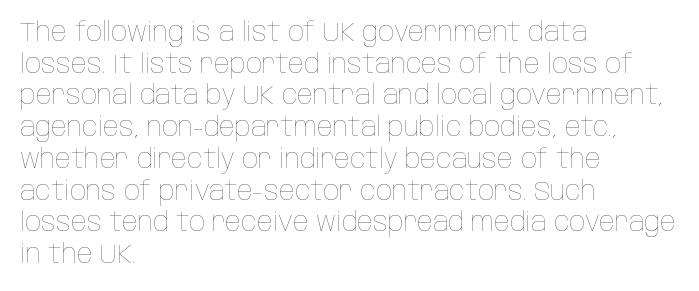
{"italic": "no", "bold": "no", "underline": "no", "align": "left", "line_spacing_ratio": 1.22, "letter_spacing": "normal", "letter_spacing_em": 0.0, "glyph_px": 26}
